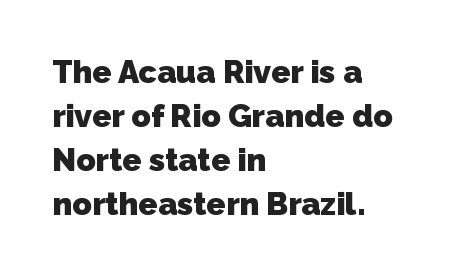
Q: Is the text bold? A: Yes.
Q: Is the typeface a serif or a sans-serif typeface? A: Sans-serif.
Q: Is the text underlined? A: No.
Q: How is the paragraph aligned? A: Left-aligned.
Q: Is the spacing between letters normal or unusually wide? A: Normal.
Q: Is the spacing between lines tight, normal or loose? A: Normal.
Q: Width (condensed, normal, or wide)? A: Normal.
Q: Stroke contrast? A: Low.
Q: x-height? A: Medium.
Q: Monospaced? A: No.
